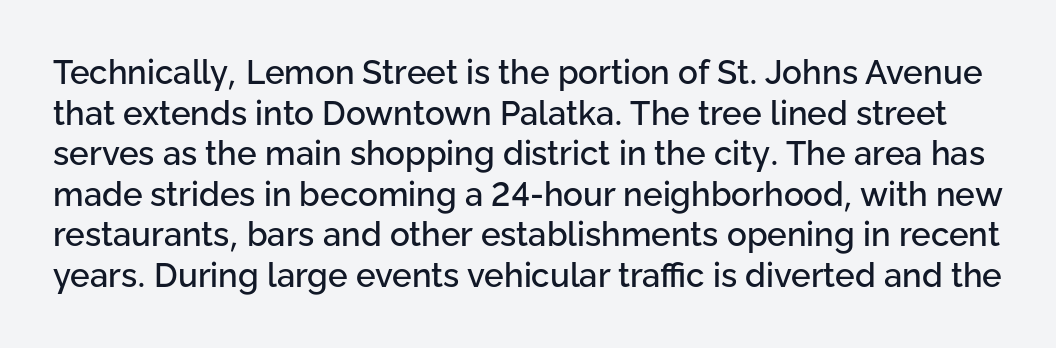
The image shows 33 px sans-serif type, upright; set line spacing 1.23x, normal letter spacing, not underlined; low stroke contrast and a medium x-height.
